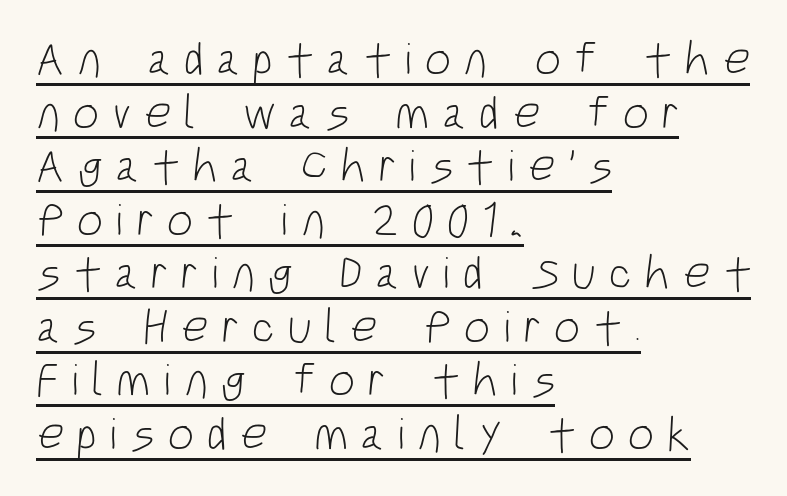
{"serif": "no", "bold": "no", "weight": "light", "width": "condensed", "stroke_contrast": "low", "x_height": "large", "monospaced": "no", "underline": "yes", "align": "left", "line_spacing": "tight", "line_spacing_ratio": 1.14, "letter_spacing": "wide", "letter_spacing_em": 0.27, "glyph_px": 47}
